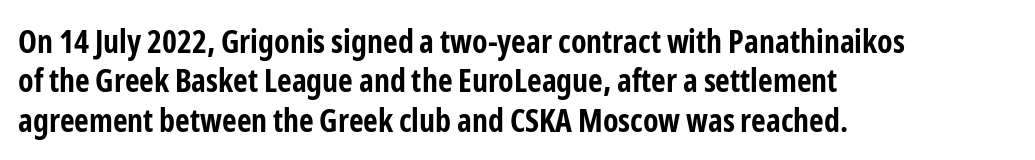
Q: Is the text bold? A: Yes.
Q: Is the text italic (slanted)? A: No, it is upright.
Q: Is the typeface a serif or a sans-serif typeface? A: Sans-serif.
Q: Is the text underlined? A: No.
Q: How is the paragraph aligned? A: Left-aligned.
Q: Is the spacing between letters normal or unusually wide? A: Normal.
Q: Width (condensed, normal, or wide)? A: Condensed.
Q: Stroke contrast? A: Low.
Q: x-height? A: Medium.
Q: Monospaced? A: No.
